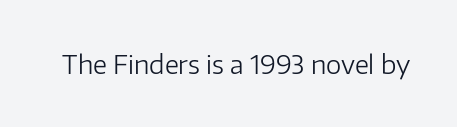
{"italic": "no", "bold": "no", "underline": "no", "letter_spacing": "normal", "letter_spacing_em": 0.0, "glyph_px": 26}
